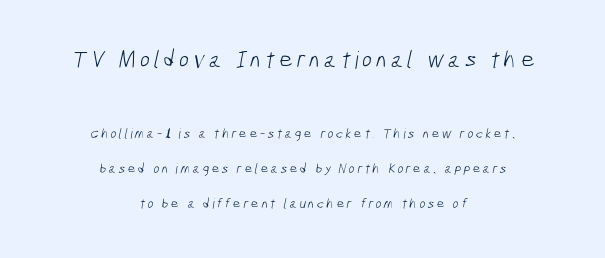
Q: Is the text bold? A: No.
Q: Is the text underlined? A: No.
Q: How is the paragraph aligned? A: Centered.
Q: Is the spacing between lines tight, normal or loose? A: Loose.
Q: Which block of text is set in a larger size, the first (top) or the second (bottom)? A: The first (top) one.
